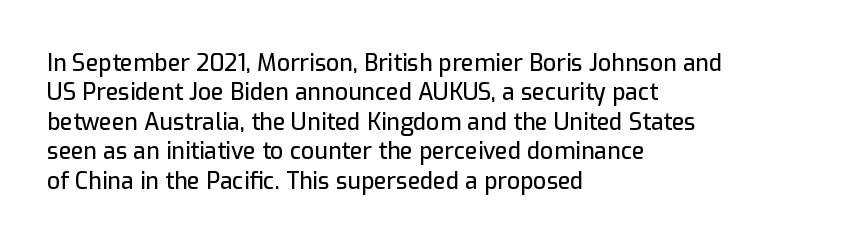
{"italic": "no", "underline": "no", "align": "left", "line_spacing": "normal", "line_spacing_ratio": 1.28, "letter_spacing": "normal", "letter_spacing_em": 0.0, "glyph_px": 23}
